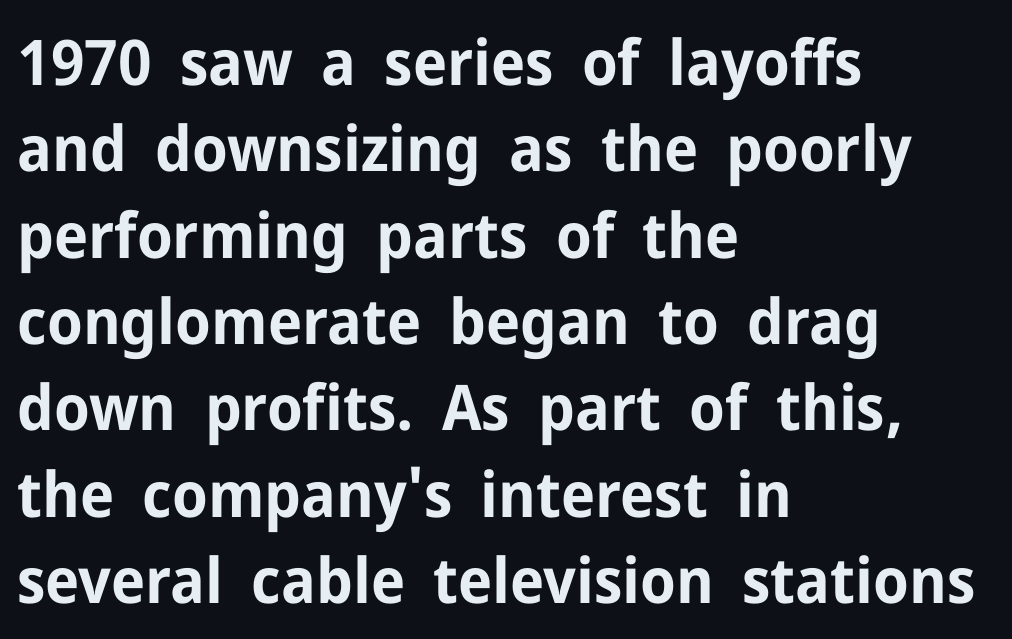
The image shows 63 px bold sans-serif type, upright; set left-aligned, normal line spacing (1.37x), normal letter spacing, not underlined; low stroke contrast and a medium x-height.
